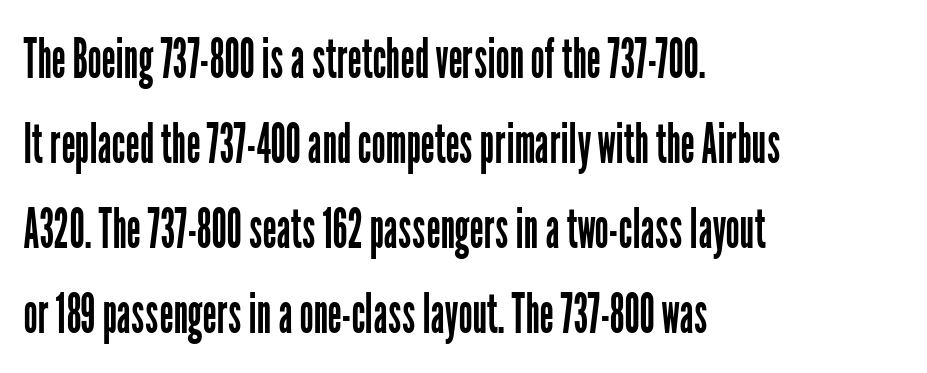
Nope, not italic — everything's standing straight. Each stroke keeps to a modest, everyday thickness or less. Students, note that the glyphs here touch the page at normal intervals. Is there much room between lines? A standard amount, neither cramped nor airy.
